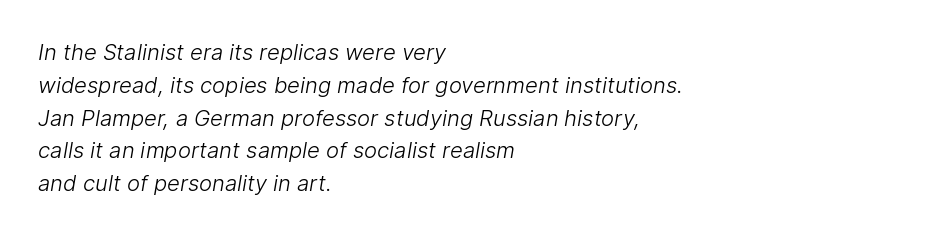
The image shows 22 px text type; set left-aligned, normal line spacing (1.49x), normal letter spacing, not underlined.
